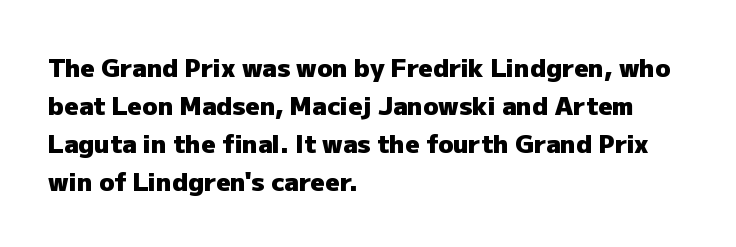
Leftover space on each line is placed entirely after the last word. Normally led — the rows are evenly, conventionally spaced. Type without underlining. Here the glyphs are tracked normally, forming tight word shapes.
